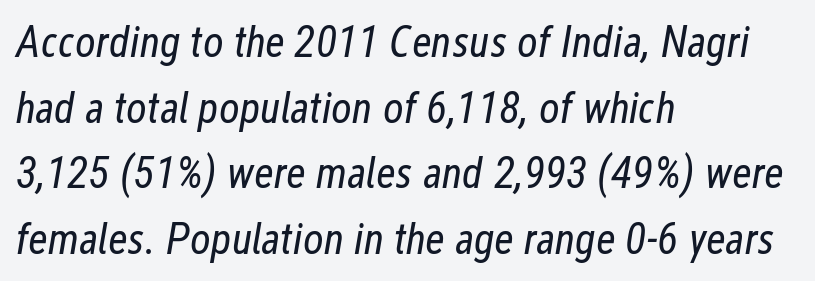
The image shows 44 px regular-weight, condensed type, italic (leaning right); set left-aligned, normal line spacing (1.49x), normal letter spacing, not underlined; low stroke contrast and a medium x-height.
